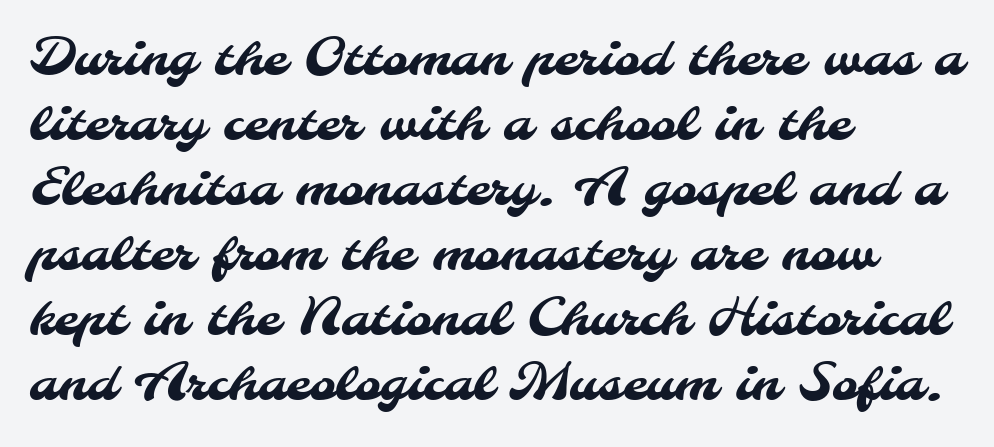
The image shows 50 px sans-serif type; set left-aligned, normal line spacing (1.3x), normal letter spacing, not underlined; medium stroke contrast and a small x-height.
